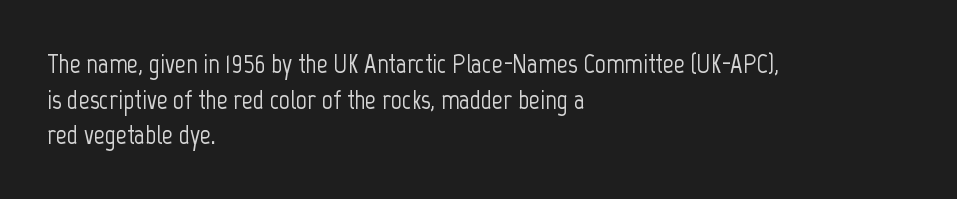
The image shows 27 px text type, upright; set left-aligned, normal line spacing (1.32x), normal letter spacing, not underlined.
